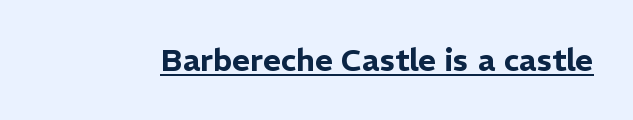
The image shows 31 px sans-serif type, upright; set normal letter spacing, underlined; low stroke contrast and a medium x-height.
